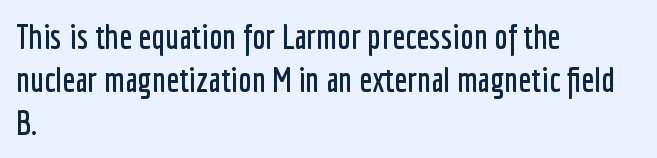
Q: Is the text italic (slanted)? A: No, it is upright.
Q: Is the typeface a serif or a sans-serif typeface? A: Sans-serif.
Q: Is the text underlined? A: No.
Q: How is the paragraph aligned? A: Left-aligned.
Q: Is the spacing between letters normal or unusually wide? A: Normal.
Q: Is the spacing between lines tight, normal or loose? A: Normal.
Q: Width (condensed, normal, or wide)? A: Condensed.
Q: Stroke contrast? A: Low.
Q: x-height? A: Medium.
Q: Monospaced? A: No.
